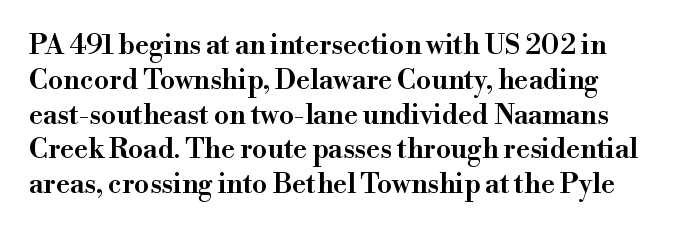
Q: Is the text bold? A: Semi-bold.
Q: Is the text italic (slanted)? A: No, it is upright.
Q: Is the text underlined? A: No.
Q: How is the paragraph aligned? A: Left-aligned.
Q: Is the spacing between letters normal or unusually wide? A: Normal.
Q: Is the spacing between lines tight, normal or loose? A: Normal.
